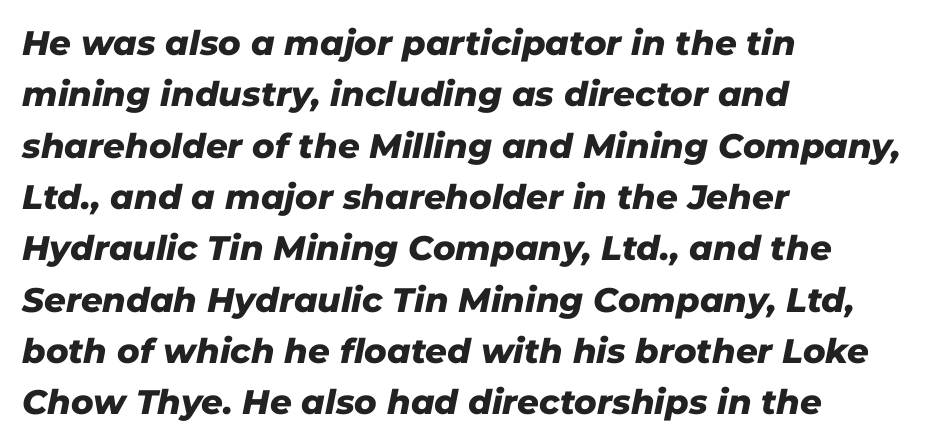
One glance says typical: line gaps are just what's usual. The gap between lines stays unmarked. The gaps between neighbouring characters are ordinary and unremarkable. You'd pick this weight for a headline — it's a proper bold.
